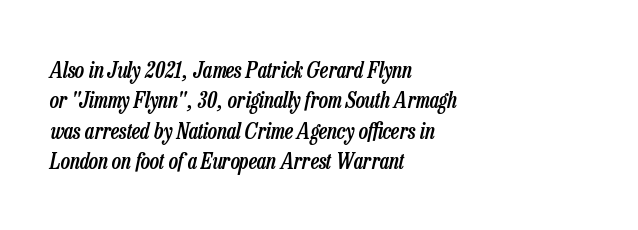
The space beneath each line is pristine and unruled. Summary of vertical rhythm: regular, with standard interline spacing. The text carries the slant typical of an italic or oblique font. Notice how the passage keeps a crisp vertical edge on the left only.
